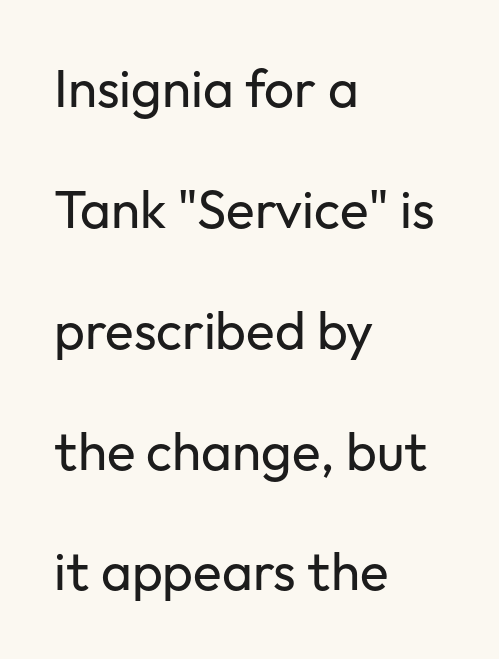
Q: Is the text bold? A: No.
Q: Is the text italic (slanted)? A: No, it is upright.
Q: Is the typeface a serif or a sans-serif typeface? A: Sans-serif.
Q: Is the text underlined? A: No.
Q: How is the paragraph aligned? A: Left-aligned.
Q: Is the spacing between letters normal or unusually wide? A: Normal.
Q: Is the spacing between lines tight, normal or loose? A: Loose.
Q: Width (condensed, normal, or wide)? A: Normal.
Q: Stroke contrast? A: Low.
Q: x-height? A: Medium.
Q: Monospaced? A: No.
